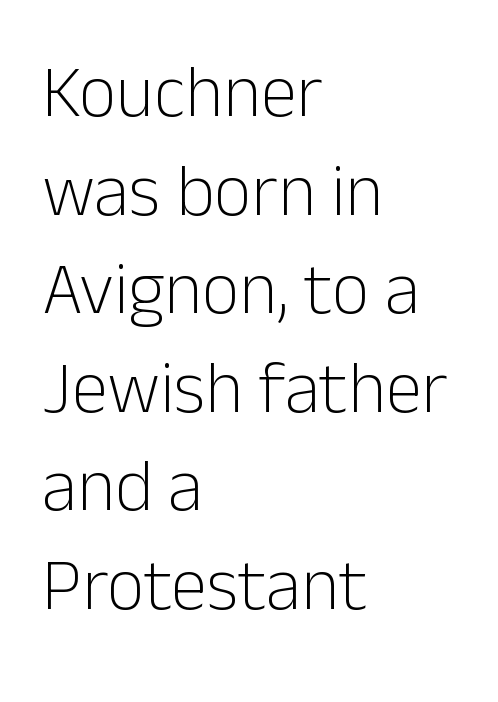
{"serif": "no", "italic": "no", "bold": "no", "weight": "light", "width": "normal", "stroke_contrast": "low", "x_height": "medium", "monospaced": "no", "underline": "no", "align": "left", "line_spacing": "normal", "line_spacing_ratio": 1.35, "letter_spacing": "normal", "letter_spacing_em": 0.0, "glyph_px": 73}
